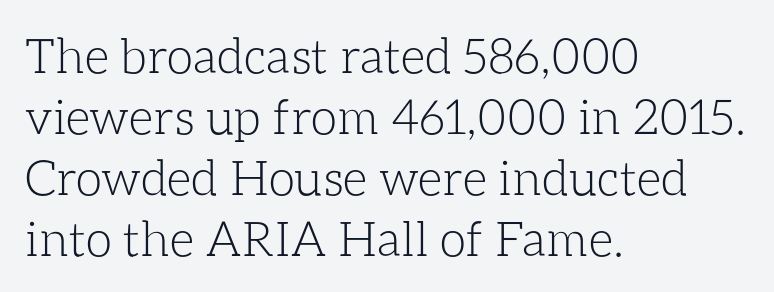
The image shows 48 px light type, upright; set left-aligned, normal line spacing (1.27x), normal letter spacing, not underlined; low stroke contrast and a medium x-height.
